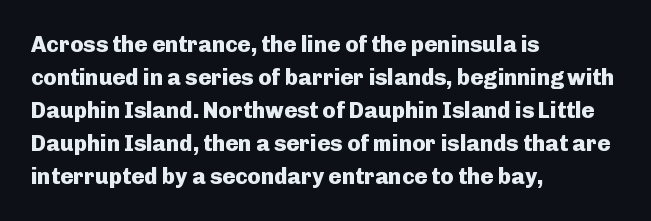
You'd pick this weight for a headline — it's a proper bold. The lettering holds an erect, upright posture throughout. Glance below the letters and you will spot only blank space. Layout note: lines flush left. Characters follow at the spacing the type designer built in. These lines sit exactly where default settings would place them.
